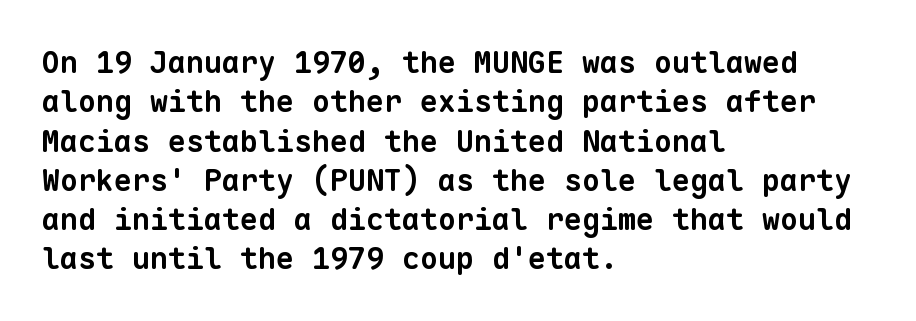
Q: Is the text bold? A: Yes.
Q: Is the typeface a serif or a sans-serif typeface? A: Sans-serif.
Q: Is the text underlined? A: No.
Q: How is the paragraph aligned? A: Left-aligned.
Q: Is the spacing between letters normal or unusually wide? A: Normal.
Q: Is the spacing between lines tight, normal or loose? A: Normal.
Q: Width (condensed, normal, or wide)? A: Normal.
Q: Stroke contrast? A: Low.
Q: x-height? A: Medium.
Q: Monospaced? A: Yes.
